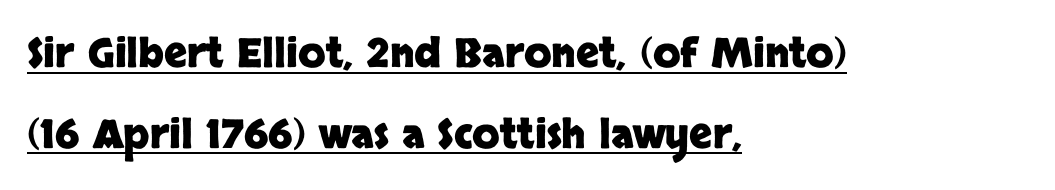
The setting favours the left margin, as ordinary paragraphs usually do. Glyph-to-glyph distance matches everyday printed text. Glance below the letters and you will spot a drawn line. These lines are rendered in a variable-pitch font. In terms of leading, this rendering errs on the spacious side. Summary of weight: heavy, a full bold.
